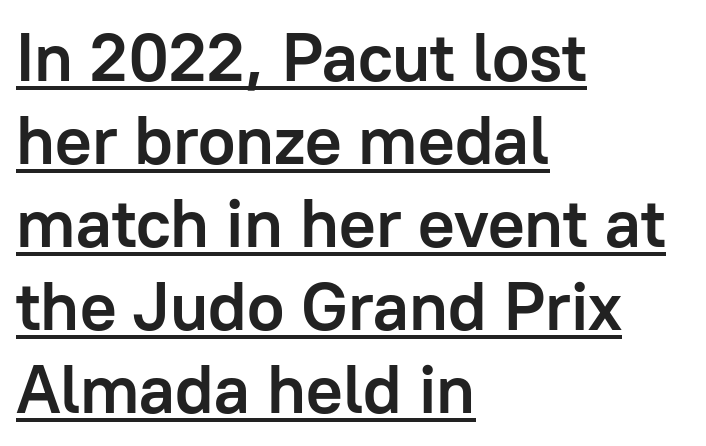
{"serif": "no", "italic": "no", "bold": "yes", "weight": "semibold", "width": "normal", "stroke_contrast": "low", "x_height": "medium", "monospaced": "no", "underline": "yes", "align": "left", "line_spacing_ratio": 1.22, "letter_spacing": "normal", "letter_spacing_em": 0.0, "glyph_px": 68}
